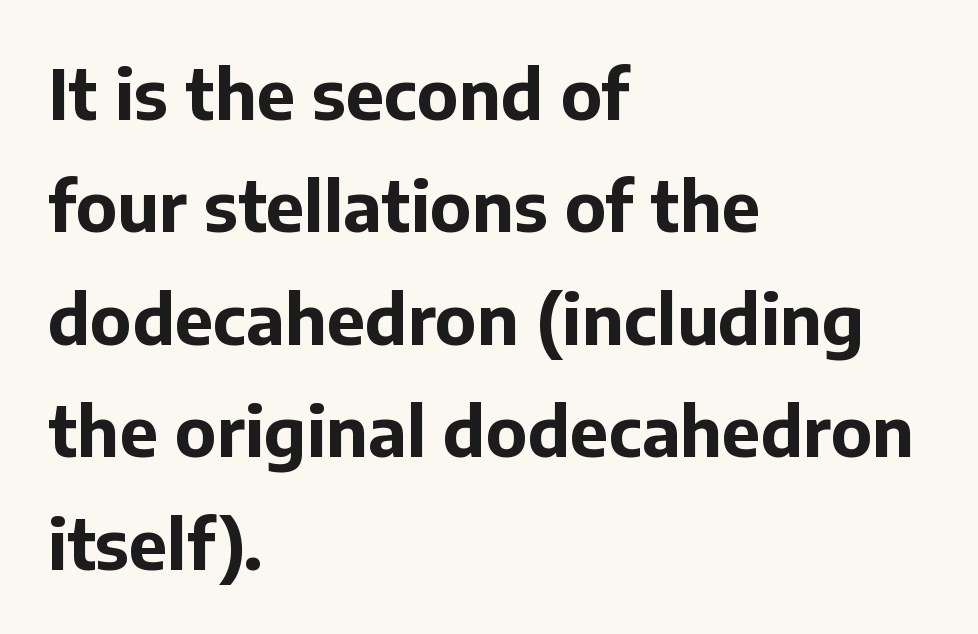
Q: Is the text bold? A: Yes.
Q: Is the text italic (slanted)? A: No, it is upright.
Q: Is the typeface a serif or a sans-serif typeface? A: Sans-serif.
Q: Is the text underlined? A: No.
Q: How is the paragraph aligned? A: Left-aligned.
Q: Is the spacing between letters normal or unusually wide? A: Normal.
Q: Is the spacing between lines tight, normal or loose? A: Normal.
Q: Width (condensed, normal, or wide)? A: Normal.
Q: Stroke contrast? A: Low.
Q: x-height? A: Medium.
Q: Monospaced? A: No.
